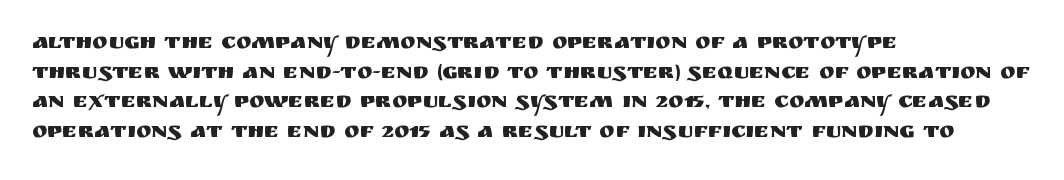
{"italic": "no", "underline": "no", "align": "left", "line_spacing": "normal", "line_spacing_ratio": 1.29, "letter_spacing": "normal", "letter_spacing_em": 0.0, "glyph_px": 23}
